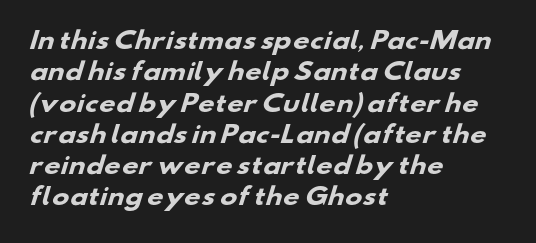
Observe the ordinary spacing: letters are neighbours, not strangers. Is the block centered? No — it sits flush against the left margin. Regular leading. Descender tails drop into unmarked territory. Heavy-handed strokes throughout: this text is bold.
